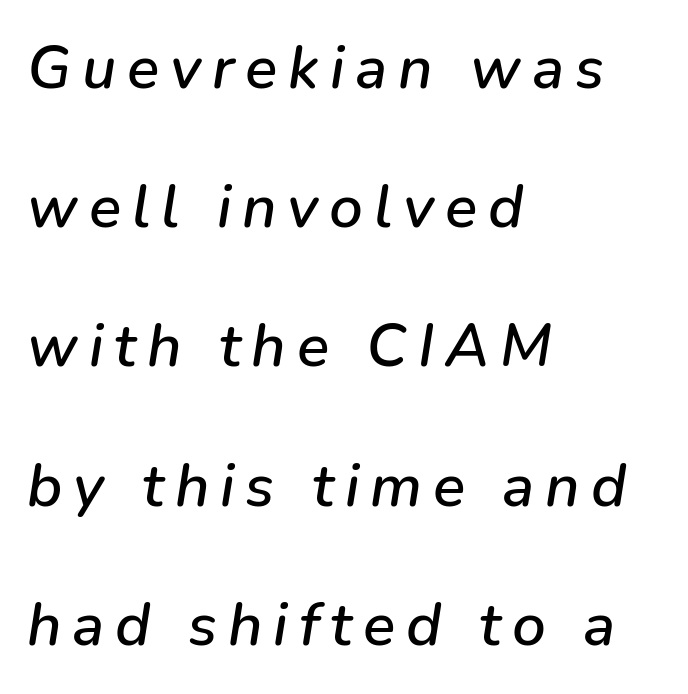
Lines of text with bare space underneath. The axis of the letterforms is tilted away from vertical. In terms of leading, this rendering errs on the spacious side. A typesetter would call this proportional, since set widths differ per character.
